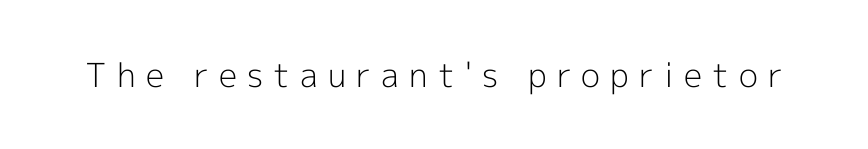
The type is letterspaced generously, with wide tracking. Only glyphs here, with clear space below each row. On a weight scale, this lands at 450 or below. Characters remain perfectly vertical along every line. Think of a printed novel: that variable character pitch is what you see here.
